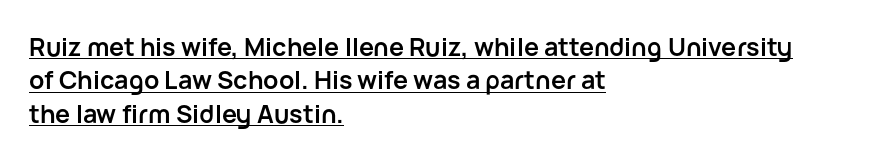
The image shows 25 px bold type, upright; set left-aligned, normal line spacing (1.34x), normal letter spacing, underlined.
